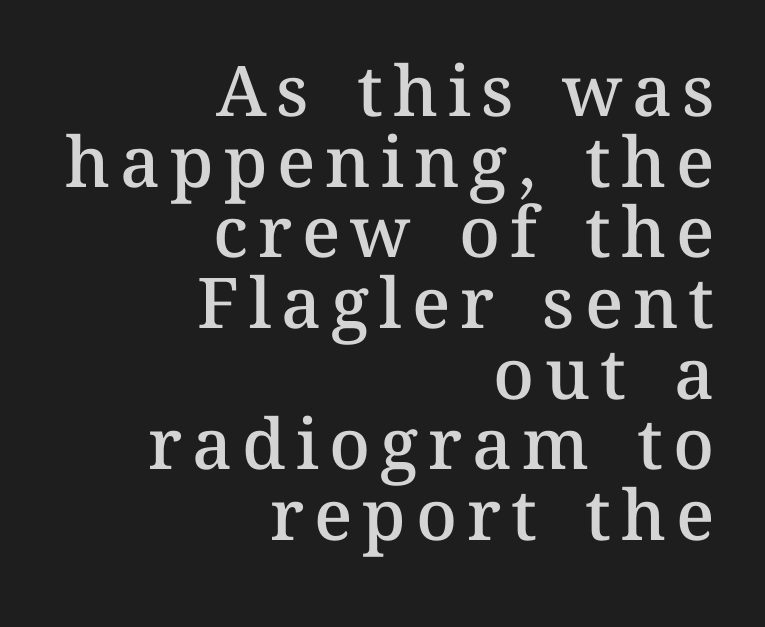
Tightly led — the rows are bunched. Looks like regular typesetting: each glyph gets only the width it needs. The lettering stays uniformly vertical, giving the passage a roman look. Descenders hang freely into open space. The sample has been set in demibold, a notch under bold.
